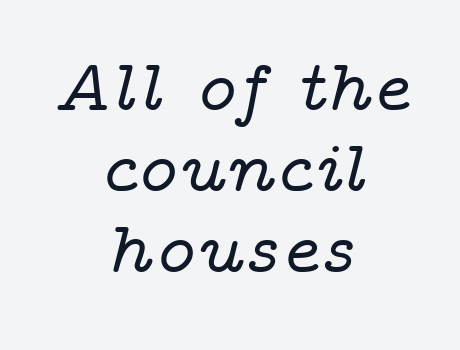
Q: Is the text italic (slanted)? A: Yes, it leans right by about 14 degrees.
Q: Is the typeface a serif or a sans-serif typeface? A: Serif.
Q: Is the text underlined? A: No.
Q: How is the paragraph aligned? A: Centered.
Q: Is the spacing between letters normal or unusually wide? A: Normal.
Q: Is the spacing between lines tight, normal or loose? A: Tight.
Q: Width (condensed, normal, or wide)? A: Wide.
Q: Stroke contrast? A: Low.
Q: x-height? A: Medium.
Q: Monospaced? A: No.
